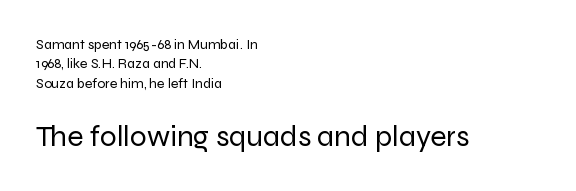
Q: Is the text bold? A: No.
Q: Is the text italic (slanted)? A: No, it is upright.
Q: Is the typeface a serif or a sans-serif typeface? A: Sans-serif.
Q: Is the text underlined? A: No.
Q: How is the paragraph aligned? A: Left-aligned.
Q: Is the spacing between letters normal or unusually wide? A: Normal.
Q: Is the spacing between lines tight, normal or loose? A: Normal.
Q: Which block of text is set in a larger size, the first (top) or the second (bottom)? A: The second (bottom) one.
Q: Width (condensed, normal, or wide)? A: Normal.
Q: Stroke contrast? A: Low.
Q: x-height? A: Medium.
Q: Monospaced? A: No.
